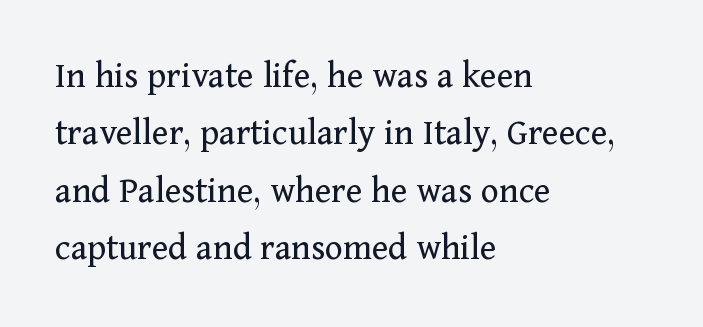
Q: Is the text bold? A: No.
Q: Is the text italic (slanted)? A: No, it is upright.
Q: Is the typeface a serif or a sans-serif typeface? A: Serif.
Q: Is the text underlined? A: No.
Q: How is the paragraph aligned? A: Left-aligned.
Q: Is the spacing between letters normal or unusually wide? A: Normal.
Q: Is the spacing between lines tight, normal or loose? A: Normal.
Q: Width (condensed, normal, or wide)? A: Normal.
Q: Stroke contrast? A: Medium.
Q: x-height? A: Medium.
Q: Monospaced? A: No.
